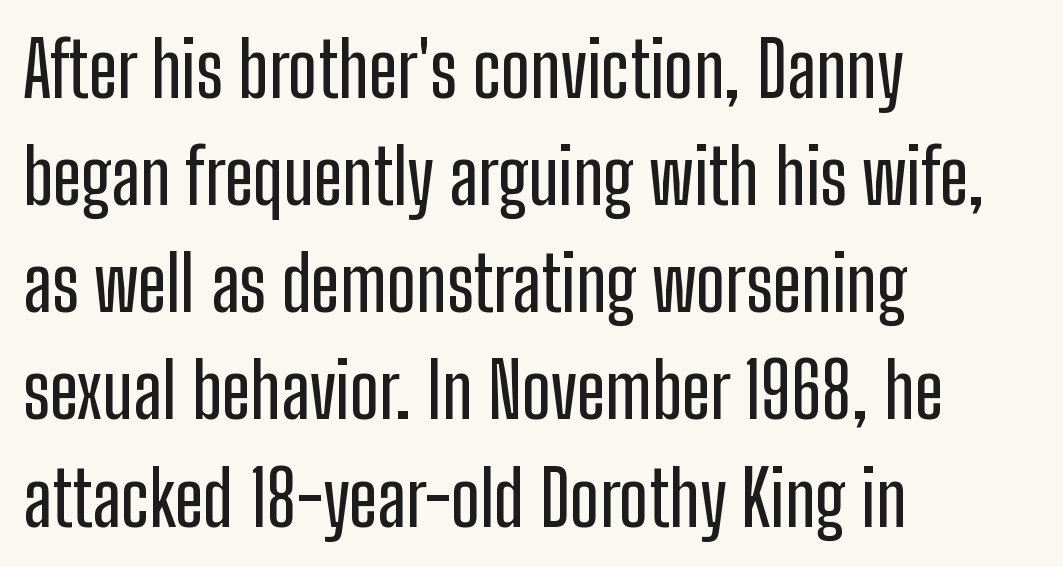
{"serif": "no", "italic": "no", "width": "condensed", "stroke_contrast": "low", "x_height": "medium", "monospaced": "no", "underline": "no", "align": "left", "line_spacing": "normal", "line_spacing_ratio": 1.41, "letter_spacing": "normal", "letter_spacing_em": 0.0, "glyph_px": 76}
